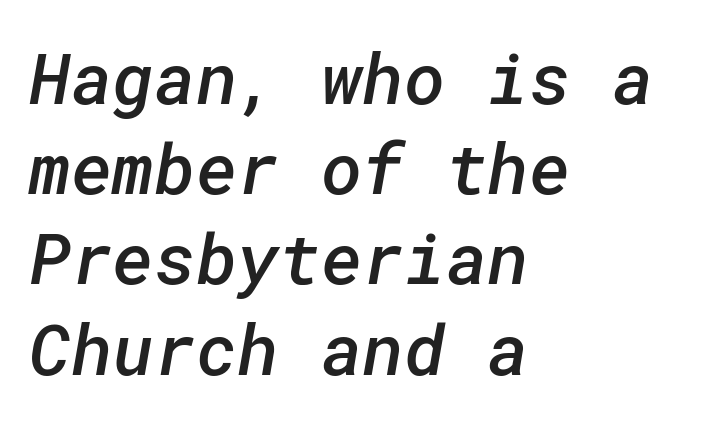
The letters are semibold — heavier than regular but short of a full bold. Nope, no serifs anywhere on these letters. One-word summary of the alignment: left. How are the letters spaced? Ordinarily, with no added tracking. Descenders are the only things crossing below the line. Evenly set lines give the paragraph a standard silhouette.
